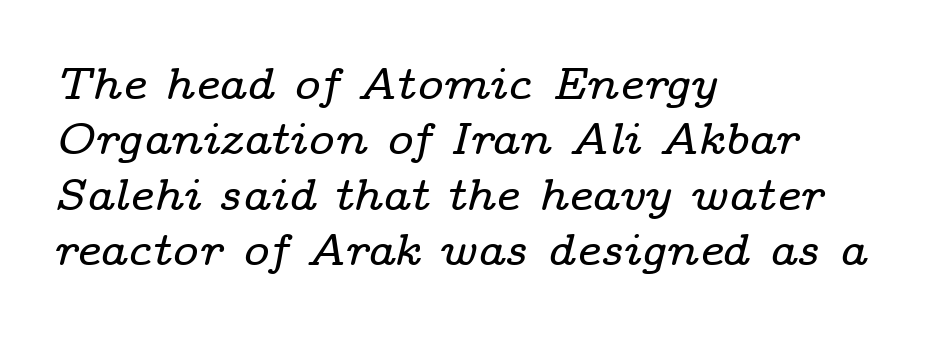
What stands out about the letter spacing? Nothing — it is the standard amount. The characters display serif detailing at their extremities. These lines stack with their left ends in a neat column. The passage shown is typed in a proportional face where columns would drift. Rule under the text: the space is simply empty. The face used here has a pronounced slope to its letters.
